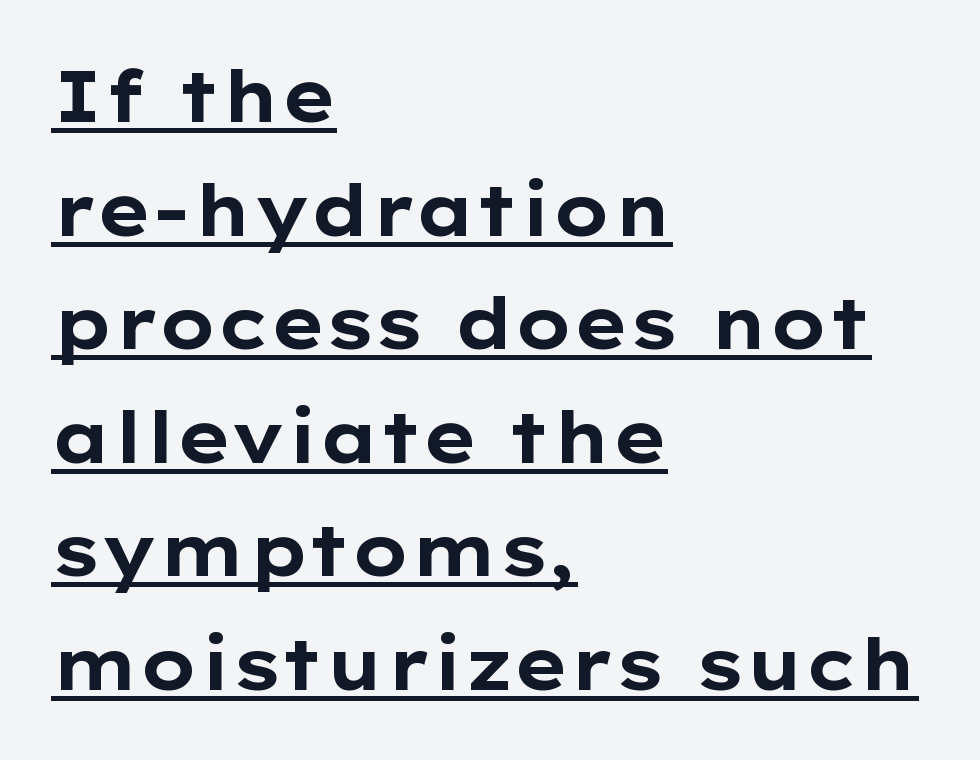
{"serif": "no", "italic": "no", "bold": "yes", "weight": "bold", "width": "wide", "stroke_contrast": "low", "x_height": "medium", "monospaced": "no", "underline": "yes", "align": "left", "line_spacing": "normal", "line_spacing_ratio": 1.6, "letter_spacing": "normal", "letter_spacing_em": 0.0, "glyph_px": 71}
